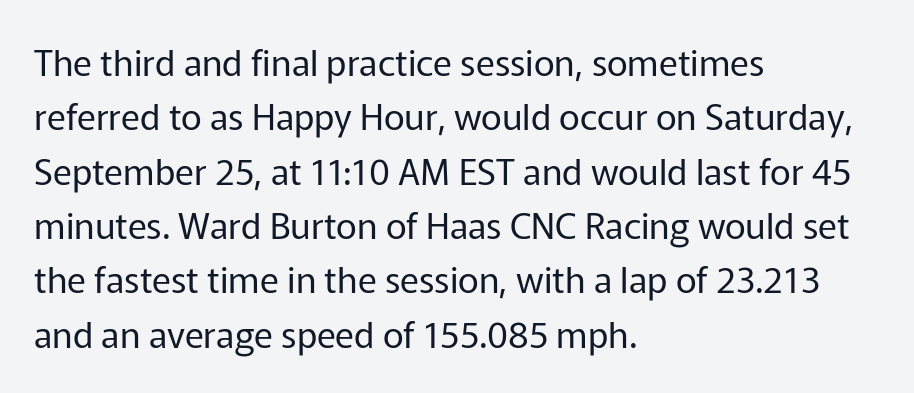
Q: Is the text bold? A: No.
Q: Is the text italic (slanted)? A: No, it is upright.
Q: Is the typeface a serif or a sans-serif typeface? A: Sans-serif.
Q: Is the text underlined? A: No.
Q: How is the paragraph aligned? A: Left-aligned.
Q: Is the spacing between letters normal or unusually wide? A: Normal.
Q: Is the spacing between lines tight, normal or loose? A: Normal.
Q: Width (condensed, normal, or wide)? A: Normal.
Q: Stroke contrast? A: Low.
Q: x-height? A: Medium.
Q: Monospaced? A: No.
